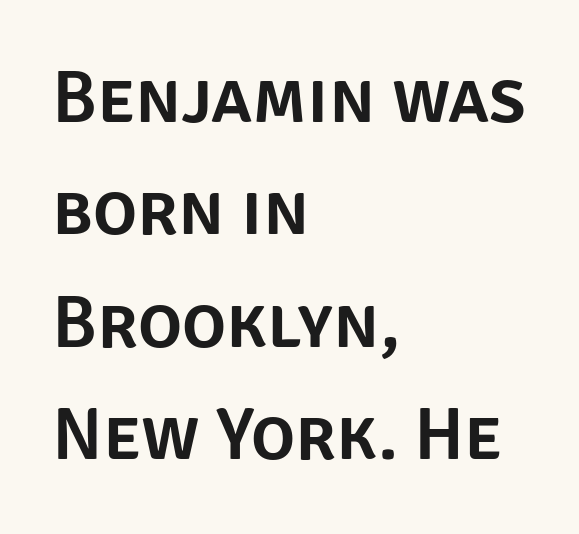
The image shows 74 px sans-serif type, upright; set left-aligned, normal line spacing (1.52x), normal letter spacing, not underlined; low stroke contrast and a large x-height.
